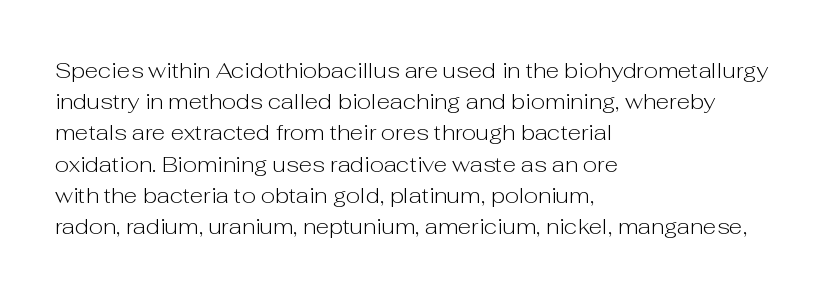
The image shows 22 px text type, upright; set left-aligned, normal line spacing (1.42x), normal letter spacing, not underlined.
